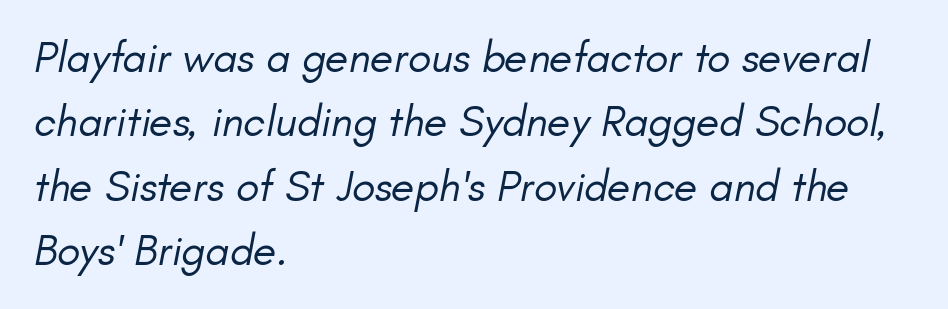
The image shows 43 px regular-weight type, italic (leaning right); set left-aligned, normal line spacing (1.5x), normal letter spacing, not underlined; low stroke contrast and a small x-height.
